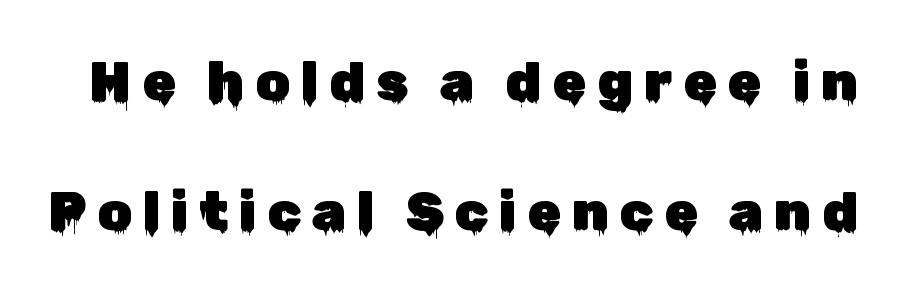
Q: Is the text italic (slanted)? A: No, it is upright.
Q: Is the typeface a serif or a sans-serif typeface? A: Sans-serif.
Q: Is the text underlined? A: No.
Q: Is the spacing between lines tight, normal or loose? A: Loose.
Q: Width (condensed, normal, or wide)? A: Normal.
Q: Stroke contrast? A: Low.
Q: x-height? A: Medium.
Q: Monospaced? A: No.
